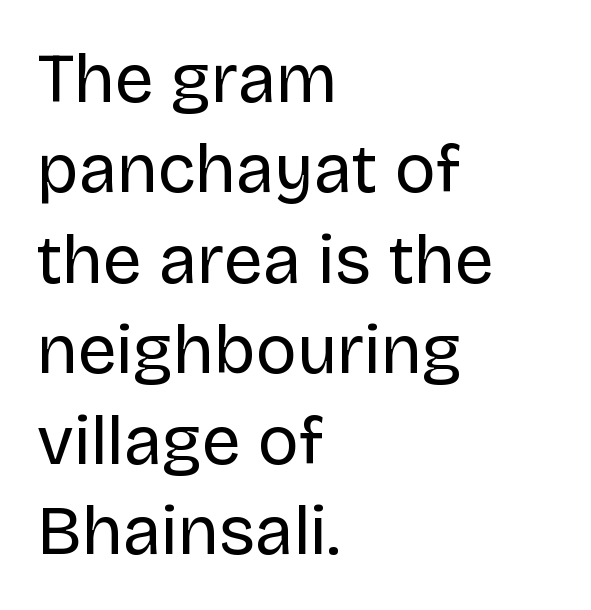
Q: Is the text bold? A: No.
Q: Is the text italic (slanted)? A: No, it is upright.
Q: Is the typeface a serif or a sans-serif typeface? A: Sans-serif.
Q: Is the text underlined? A: No.
Q: How is the paragraph aligned? A: Left-aligned.
Q: Is the spacing between letters normal or unusually wide? A: Normal.
Q: Is the spacing between lines tight, normal or loose? A: Normal.
Q: Width (condensed, normal, or wide)? A: Normal.
Q: Stroke contrast? A: Low.
Q: x-height? A: Large.
Q: Monospaced? A: No.
